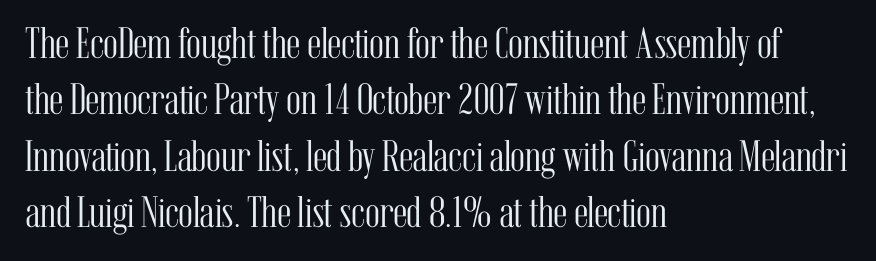
{"serif": "yes", "italic": "no", "bold": "no", "weight": "light", "width": "condensed", "stroke_contrast": "medium", "x_height": "medium", "monospaced": "no", "underline": "no", "align": "left", "line_spacing": "normal", "line_spacing_ratio": 1.28, "letter_spacing": "normal", "letter_spacing_em": 0.0, "glyph_px": 44}
